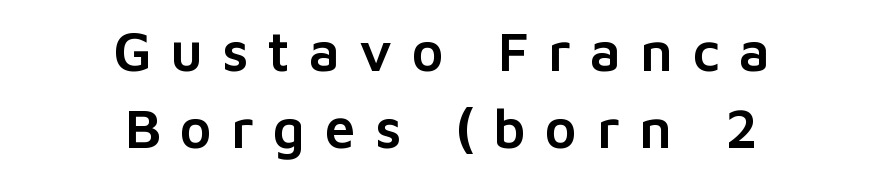
Q: Is the text italic (slanted)? A: No, it is upright.
Q: Is the typeface a serif or a sans-serif typeface? A: Sans-serif.
Q: Is the text underlined? A: No.
Q: How is the paragraph aligned? A: Centered.
Q: Is the spacing between letters normal or unusually wide? A: Unusually wide.
Q: Is the spacing between lines tight, normal or loose? A: Normal.
Q: Width (condensed, normal, or wide)? A: Normal.
Q: Stroke contrast? A: Low.
Q: x-height? A: Medium.
Q: Monospaced? A: No.
